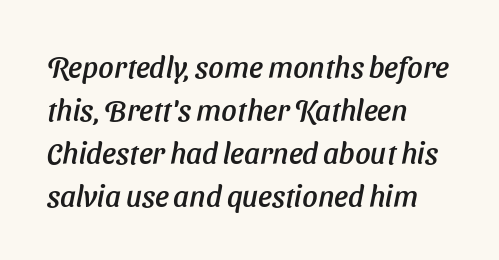
Normally led — the rows are evenly, conventionally spaced. Does the lettering tilt? It does — this is italic. Note the varied advance widths — an 'i' is clearly narrower than an 'm'. The lines in this sample share a left origin and differ only in where they stop. Honestly, there is no underline to notice here at all. Letter spacing: default.
